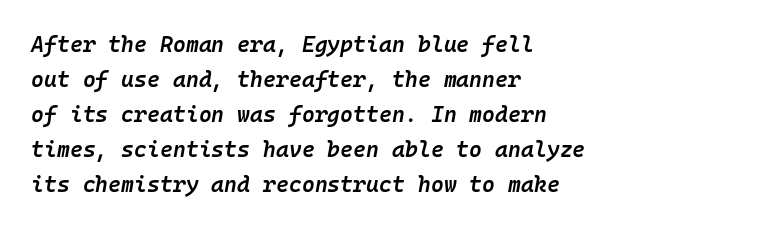
{"italic": "yes", "lean": "right", "slant_degrees": 10, "bold": "semi", "underline": "no", "align": "left", "line_spacing": "normal", "line_spacing_ratio": 1.59, "letter_spacing": "normal", "letter_spacing_em": 0.0, "glyph_px": 22}
